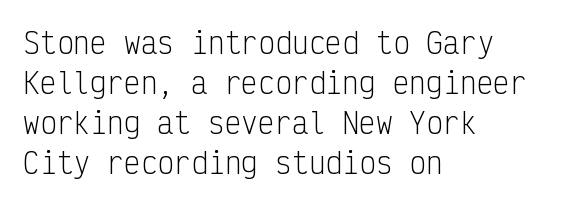
Letters have the restrained weight of plain body copy at most. A clean baseline with only descenders dipping below it. The axis of the letterforms is exactly vertical. A student would call this left alignment; a typographer would say flush left, rag right.
